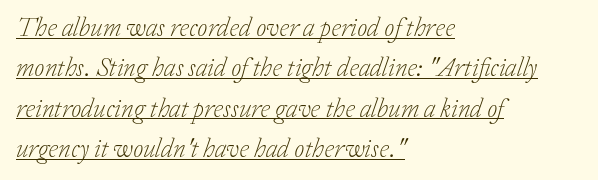
Vertically, the passage feels balanced, rows spaced as you'd expect. The face used here appears with an underline applied. Style check: oblique. A student would call this left alignment; a typographer would say flush left, rag right.
